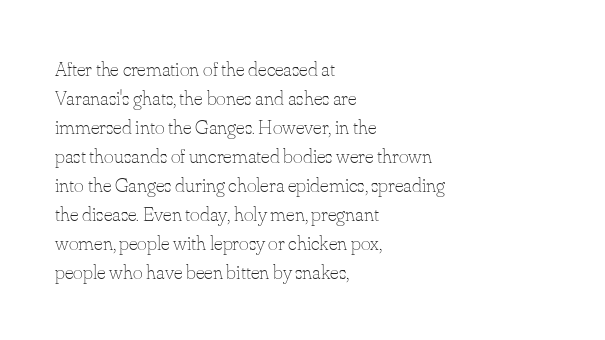
{"italic": "no", "bold": "no", "underline": "no", "align": "left", "line_spacing": "normal", "line_spacing_ratio": 1.38, "letter_spacing": "normal", "letter_spacing_em": 0.0, "glyph_px": 21}
